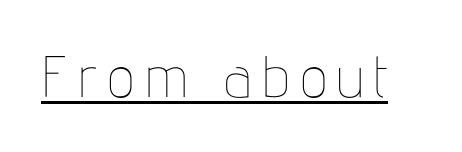
Q: Is the text bold? A: No.
Q: Is the text italic (slanted)? A: No, it is upright.
Q: Is the text underlined? A: Yes.
Q: Width (condensed, normal, or wide)? A: Condensed.
Q: Stroke contrast? A: Low.
Q: x-height? A: Medium.
Q: Monospaced? A: No.
